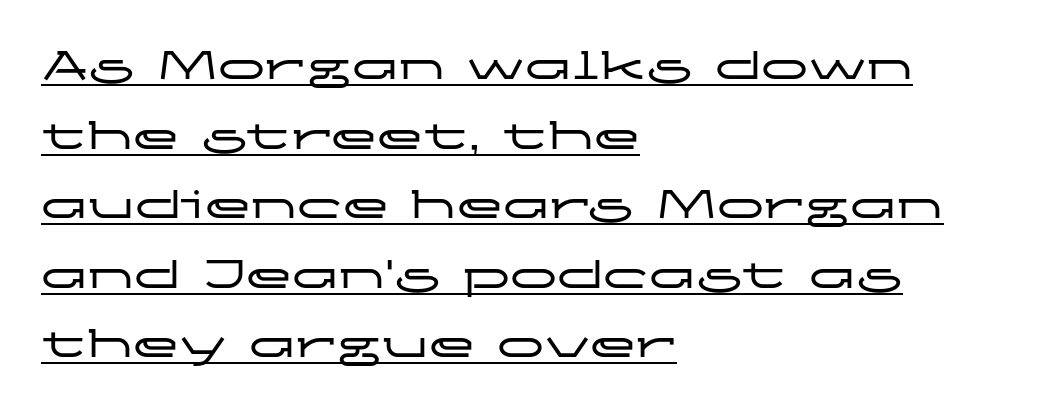
Q: Is the text italic (slanted)? A: No, it is upright.
Q: Is the typeface a serif or a sans-serif typeface? A: Sans-serif.
Q: Is the text underlined? A: Yes.
Q: How is the paragraph aligned? A: Left-aligned.
Q: Is the spacing between letters normal or unusually wide? A: Normal.
Q: Is the spacing between lines tight, normal or loose? A: Normal.
Q: Width (condensed, normal, or wide)? A: Wide.
Q: Stroke contrast? A: Low.
Q: x-height? A: Medium.
Q: Monospaced? A: No.
